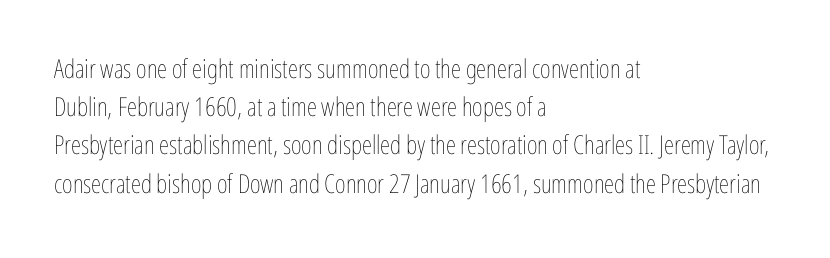
The image shows 26 px text type, upright; set left-aligned, normal line spacing (1.47x), normal letter spacing, not underlined.
